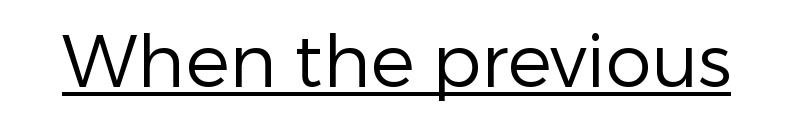
{"serif": "no", "italic": "no", "bold": "no", "weight": "regular", "width": "normal", "stroke_contrast": "low", "x_height": "medium", "monospaced": "no", "underline": "yes", "letter_spacing": "normal", "letter_spacing_em": 0.0, "glyph_px": 73}
